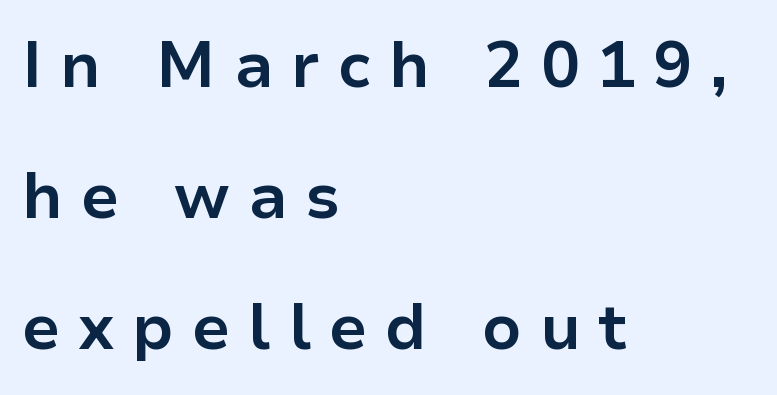
Q: Is the text bold? A: Yes.
Q: Is the text italic (slanted)? A: No, it is upright.
Q: Is the typeface a serif or a sans-serif typeface? A: Sans-serif.
Q: Is the text underlined? A: No.
Q: How is the paragraph aligned? A: Left-aligned.
Q: Is the spacing between letters normal or unusually wide? A: Unusually wide.
Q: Is the spacing between lines tight, normal or loose? A: Loose.
Q: Width (condensed, normal, or wide)? A: Normal.
Q: Stroke contrast? A: Low.
Q: x-height? A: Medium.
Q: Monospaced? A: No.
